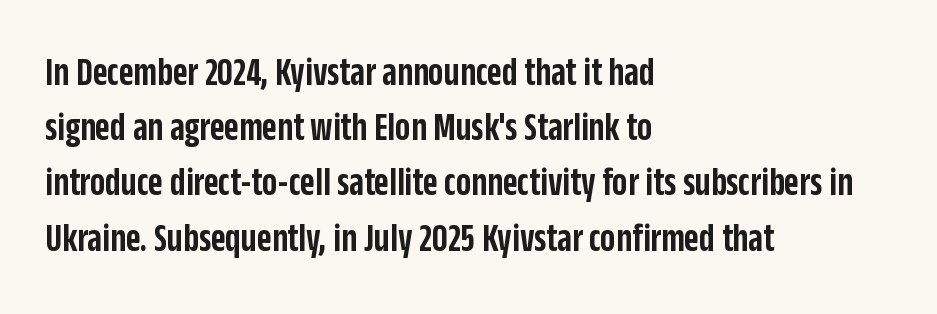
Q: Is the text bold? A: Semi-bold.
Q: Is the text italic (slanted)? A: No, it is upright.
Q: Is the typeface a serif or a sans-serif typeface? A: Sans-serif.
Q: Is the text underlined? A: No.
Q: How is the paragraph aligned? A: Left-aligned.
Q: Is the spacing between letters normal or unusually wide? A: Normal.
Q: Is the spacing between lines tight, normal or loose? A: Normal.
Q: Width (condensed, normal, or wide)? A: Condensed.
Q: Stroke contrast? A: Low.
Q: x-height? A: Large.
Q: Monospaced? A: No.
